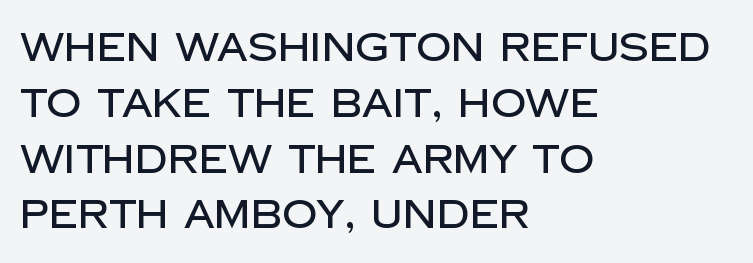
The image shows 39 px sans-serif type, upright; set left-aligned, normal line spacing (1.43x), normal letter spacing, not underlined; low stroke contrast and a large x-height.
